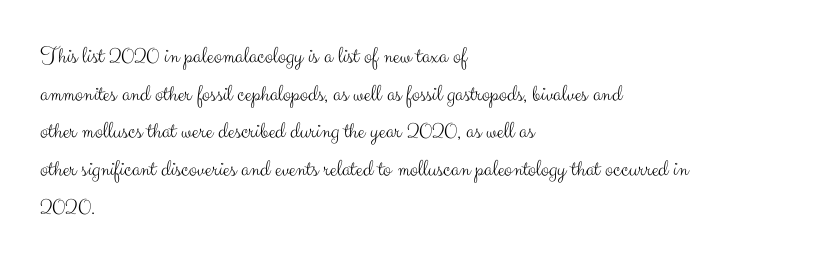
{"bold": "no", "underline": "no", "align": "left", "line_spacing": "normal", "line_spacing_ratio": 1.57, "letter_spacing": "normal", "letter_spacing_em": 0.0, "glyph_px": 24}
